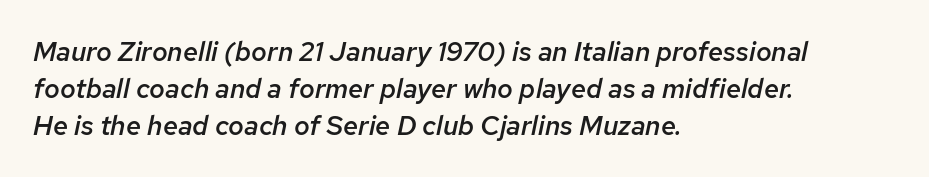
Q: Is the text bold? A: Semi-bold.
Q: Is the text italic (slanted)? A: Yes, it leans right by about 12 degrees.
Q: Is the text underlined? A: No.
Q: How is the paragraph aligned? A: Left-aligned.
Q: Is the spacing between letters normal or unusually wide? A: Normal.
Q: Is the spacing between lines tight, normal or loose? A: Normal.
